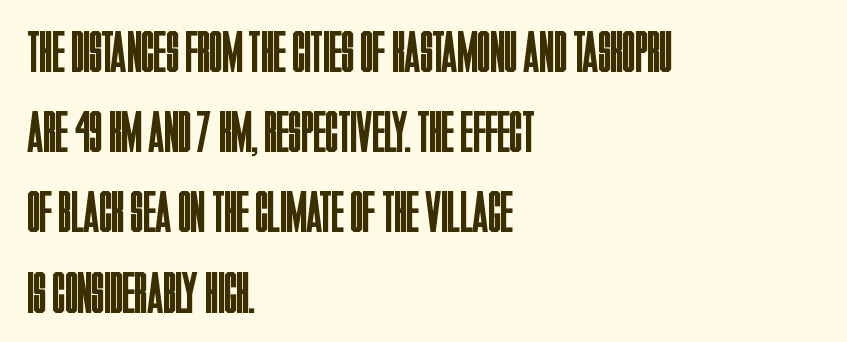
Q: Is the text bold? A: No.
Q: Is the text italic (slanted)? A: No, it is upright.
Q: Is the typeface a serif or a sans-serif typeface? A: Sans-serif.
Q: Is the text underlined? A: No.
Q: How is the paragraph aligned? A: Left-aligned.
Q: Is the spacing between letters normal or unusually wide? A: Normal.
Q: Is the spacing between lines tight, normal or loose? A: Normal.
Q: Width (condensed, normal, or wide)? A: Condensed.
Q: Stroke contrast? A: Low.
Q: x-height? A: Large.
Q: Monospaced? A: No.
